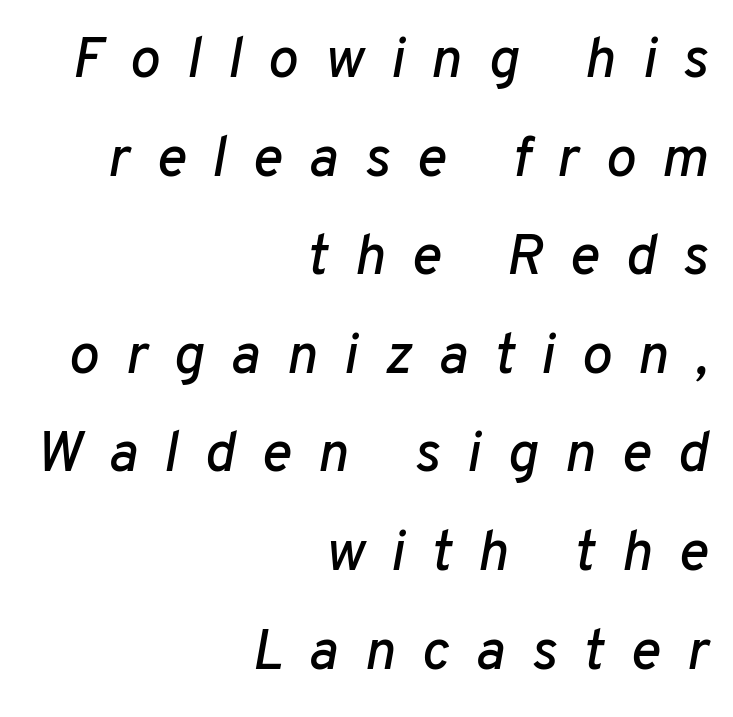
Q: Is the text italic (slanted)? A: Yes, it leans right by about 10 degrees.
Q: Is the text underlined? A: No.
Q: How is the paragraph aligned? A: Right-aligned.
Q: Is the spacing between letters normal or unusually wide? A: Unusually wide.
Q: Width (condensed, normal, or wide)? A: Normal.
Q: Stroke contrast? A: Low.
Q: x-height? A: Medium.
Q: Monospaced? A: No.
